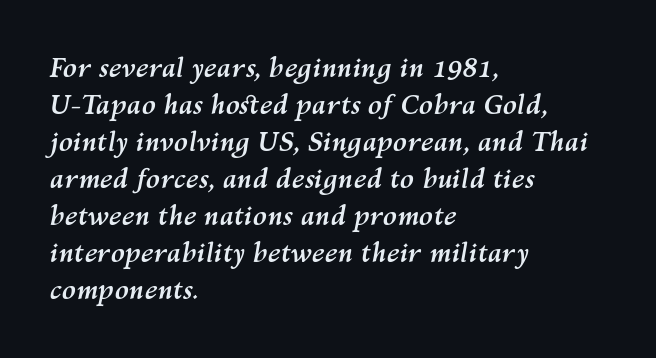
Q: Is the text bold? A: Yes.
Q: Is the text italic (slanted)? A: Yes, it leans right by about 10 degrees.
Q: Is the text underlined? A: No.
Q: How is the paragraph aligned? A: Left-aligned.
Q: Is the spacing between letters normal or unusually wide? A: Normal.
Q: Is the spacing between lines tight, normal or loose? A: Normal.
